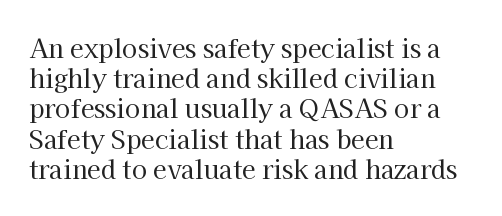
In terms of posture, this sample is upright. The rendering keeps characters at their native spacing. Caption: face not bold, strokes unweighted. The string is rendered with underlining switched off. Horizontal alignment here is leftward, the default for most running prose.
